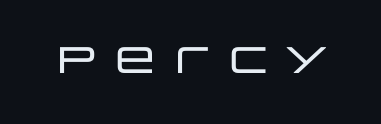
{"serif": "no", "italic": "no", "width": "wide", "stroke_contrast": "low", "x_height": "large", "monospaced": "no", "underline": "no", "glyph_px": 37}
